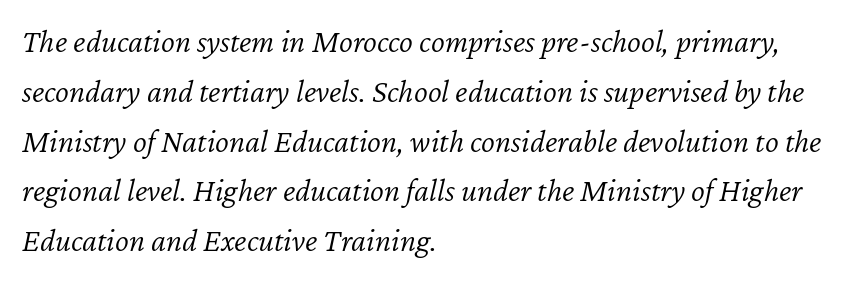
Layout note: lines flush left. Successive baselines arrive at the customary interval. Designer's note — italics engaged. A bare baseline throughout the passage. This sample has the flowing, uneven cadence of proportional lettering.
